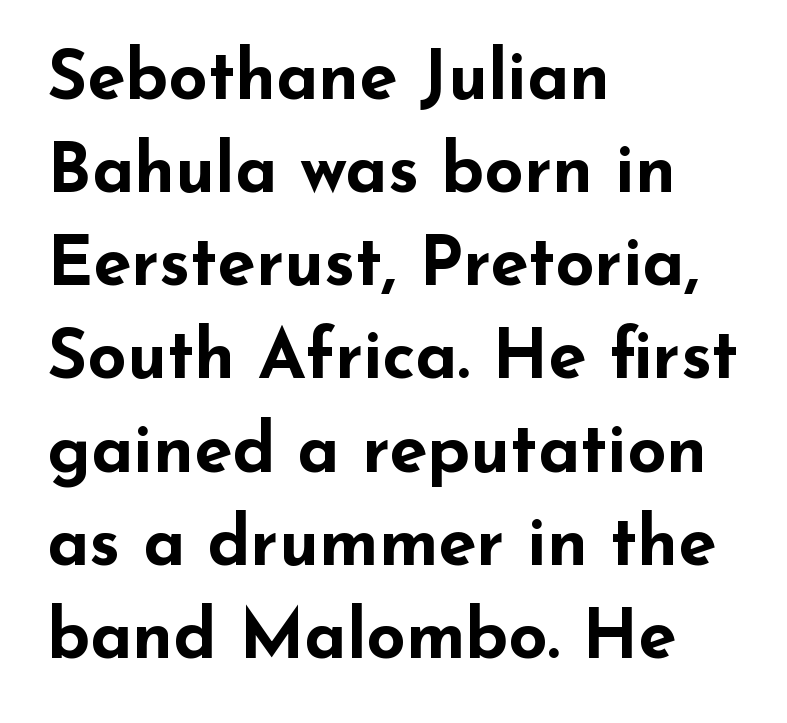
{"serif": "no", "italic": "no", "bold": "yes", "weight": "bold", "width": "wide", "stroke_contrast": "low", "x_height": "small", "monospaced": "no", "underline": "no", "align": "left", "line_spacing": "normal", "line_spacing_ratio": 1.35, "letter_spacing": "normal", "letter_spacing_em": 0.0, "glyph_px": 69}
